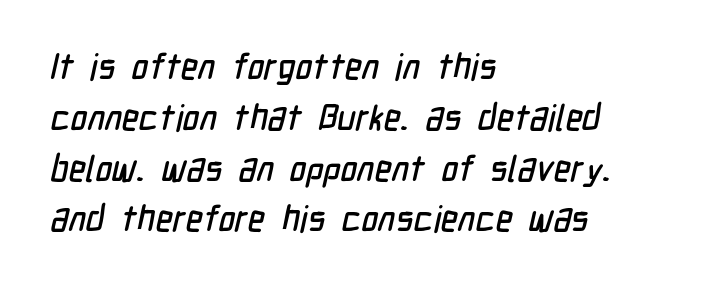
This rendering employs a face without finishing strokes, i.e., a sans-serif. Horizontal alignment here is leftward, the default for most running prose. What's the leading like? Ordinary, nothing unusual. Each letter keeps its own natural width here, so spacing adapts to shape. The letters sit at their default tracking, neither squeezed nor spread. Each row of text sits above clean, open space.
